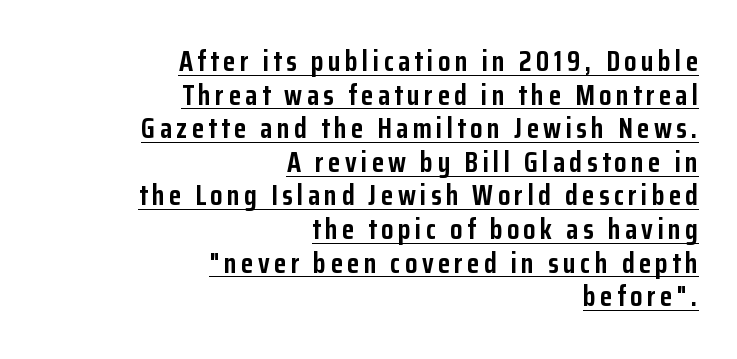
Q: Is the text bold? A: Yes.
Q: Is the text italic (slanted)? A: No, it is upright.
Q: Is the typeface a serif or a sans-serif typeface? A: Sans-serif.
Q: Is the text underlined? A: Yes.
Q: How is the paragraph aligned? A: Right-aligned.
Q: Width (condensed, normal, or wide)? A: Condensed.
Q: Stroke contrast? A: Low.
Q: x-height? A: Medium.
Q: Monospaced? A: No.
